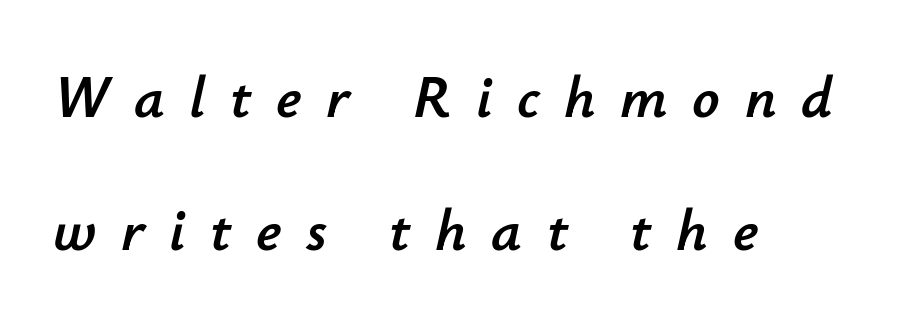
Q: Is the text italic (slanted)? A: Yes, it leans right by about 12 degrees.
Q: Is the text underlined? A: No.
Q: How is the paragraph aligned? A: Left-aligned.
Q: Is the spacing between letters normal or unusually wide? A: Unusually wide.
Q: Is the spacing between lines tight, normal or loose? A: Loose.
Q: Width (condensed, normal, or wide)? A: Normal.
Q: Stroke contrast? A: Low.
Q: x-height? A: Small.
Q: Monospaced? A: No.
